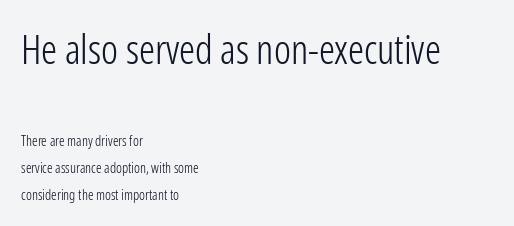
Q: Is the text bold? A: No.
Q: Is the text italic (slanted)? A: No, it is upright.
Q: Is the typeface a serif or a sans-serif typeface? A: Sans-serif.
Q: Is the text underlined? A: No.
Q: How is the paragraph aligned? A: Left-aligned.
Q: Is the spacing between letters normal or unusually wide? A: Normal.
Q: Is the spacing between lines tight, normal or loose? A: Loose.
Q: Which block of text is set in a larger size, the first (top) or the second (bottom)? A: The first (top) one.
Q: Width (condensed, normal, or wide)? A: Condensed.
Q: Stroke contrast? A: Low.
Q: x-height? A: Medium.
Q: Monospaced? A: No.
